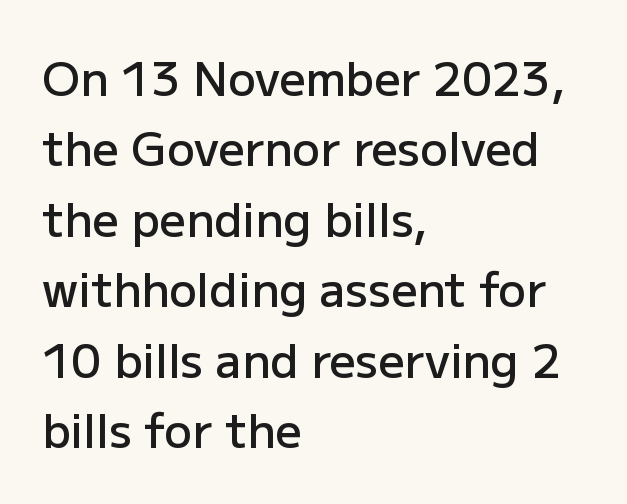
{"serif": "no", "italic": "no", "bold": "semi", "weight": "semibold", "width": "normal", "stroke_contrast": "low", "x_height": "medium", "monospaced": "no", "underline": "no", "align": "left", "line_spacing": "normal", "line_spacing_ratio": 1.53, "letter_spacing": "normal", "letter_spacing_em": 0.0, "glyph_px": 46}
